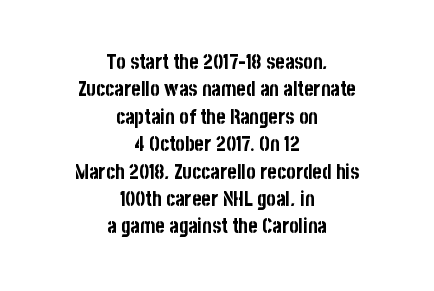
The image shows 20 px bold type, upright; set centered, normal line spacing (1.37x), normal letter spacing, not underlined.
